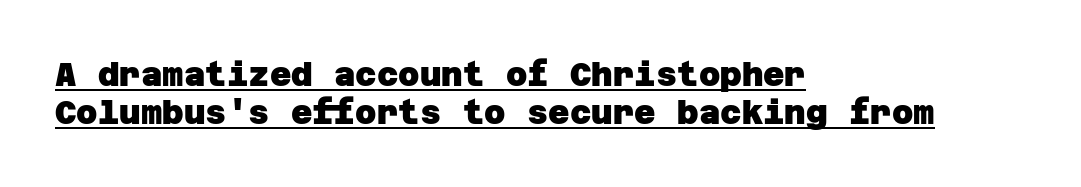
A baseline rule has been typeset under these characters. You can tell from the bare stems that sans-serif type was used. What stands out about the letter spacing? Nothing — it is the standard amount. Horizontally, the lines are justified to the leading edge only. In terms of leading, this rendering errs on the cramped side.
